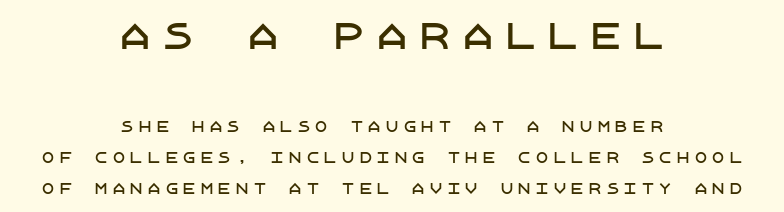
The image shows 34 px sans-serif type, upright; set centered, loose line spacing (2.2x), unusually wide letter spacing (+0.26 em), not underlined; the first (top) block is 2.43x larger; low stroke contrast and a large x-height.
